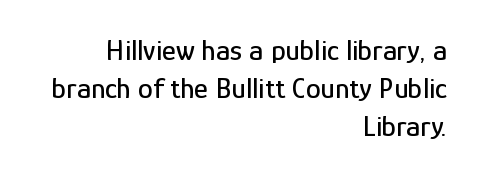
The image shows 30 px condensed sans-serif type, upright; set right-aligned, normal line spacing (1.27x), normal letter spacing, not underlined; low stroke contrast and a medium x-height.
